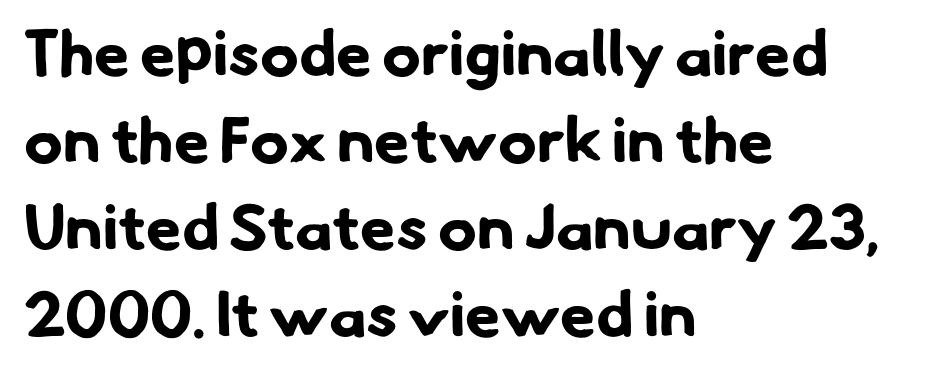
The image shows 64 px bold sans-serif type; set left-aligned, normal line spacing (1.36x), normal letter spacing, not underlined; low stroke contrast and a small x-height.
